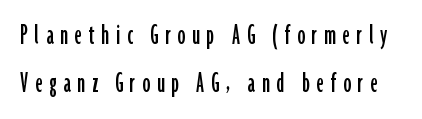
Plain, unruled lines of type. Normally led — the rows are evenly, conventionally spaced. Each letter keeps its own natural width here, so spacing adapts to shape. You can tell from the bare stems that sans-serif type was used. Tall strokes in this sample are plumb rather than angled.
